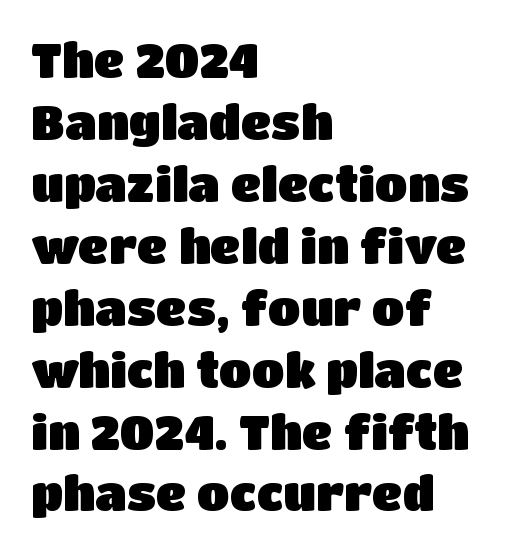
Plain, unruled lines of type. What stands out about the letter spacing? Nothing — it is the standard amount. Posture: upright roman. These lines are set flush left with a ragged right edge. Note the varied advance widths — an 'i' is clearly narrower than an 'm'. This sample uses a sans-serif face.
